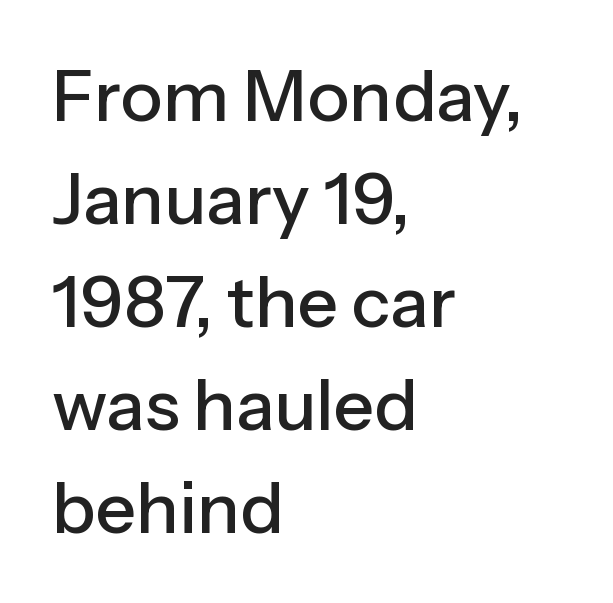
Q: Is the text italic (slanted)? A: No, it is upright.
Q: Is the typeface a serif or a sans-serif typeface? A: Sans-serif.
Q: Is the text underlined? A: No.
Q: How is the paragraph aligned? A: Left-aligned.
Q: Is the spacing between letters normal or unusually wide? A: Normal.
Q: Is the spacing between lines tight, normal or loose? A: Normal.
Q: Width (condensed, normal, or wide)? A: Normal.
Q: Stroke contrast? A: Low.
Q: x-height? A: Medium.
Q: Monospaced? A: No.
